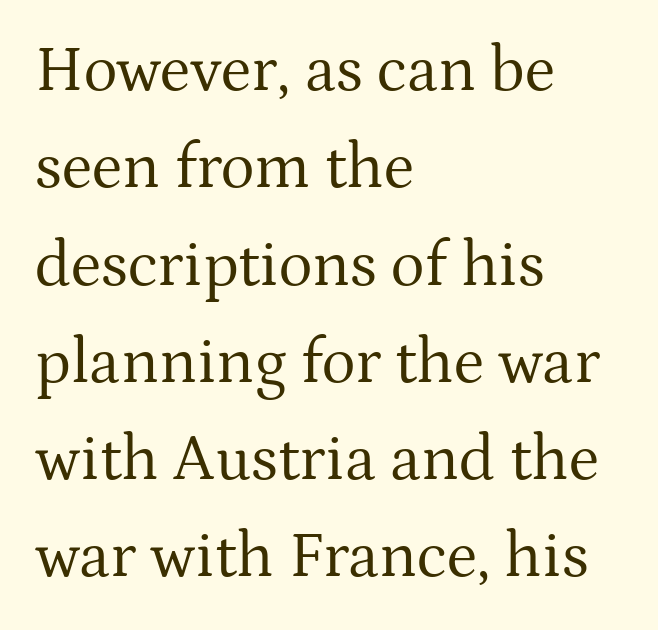
The image shows 64 px regular-weight serif type, upright; set left-aligned, normal line spacing (1.52x), normal letter spacing, not underlined; medium stroke contrast and a medium x-height.
